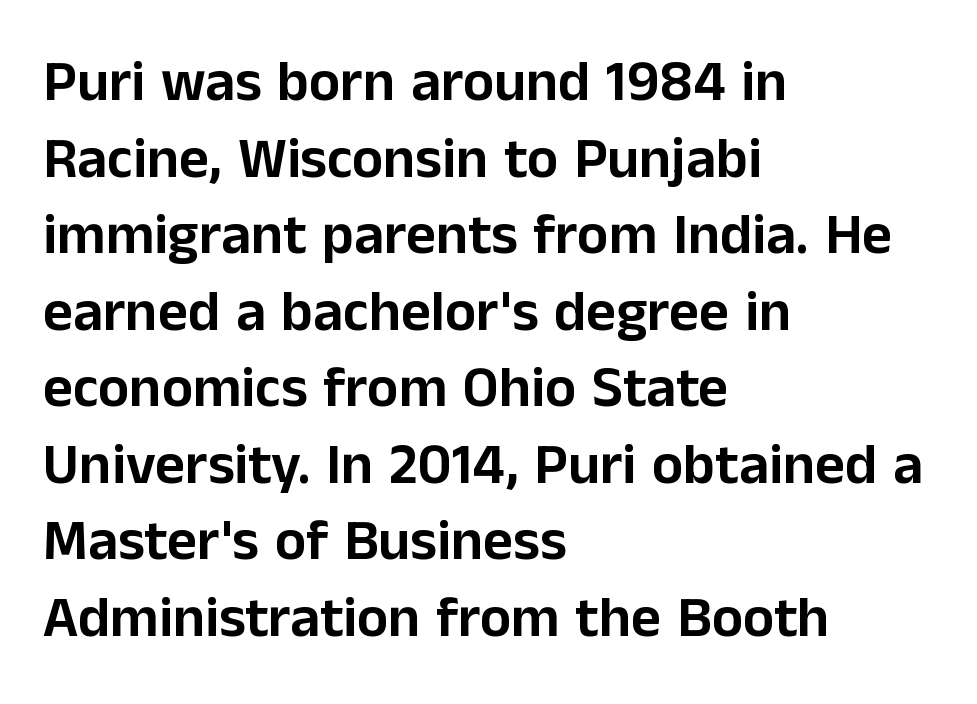
The glyphs in this specimen are sans serif. In terms of leading, this rendering sits right in the middle. If you drew a ruler down the left edge, every line would touch it. Vertical strokes here are truly vertical.
